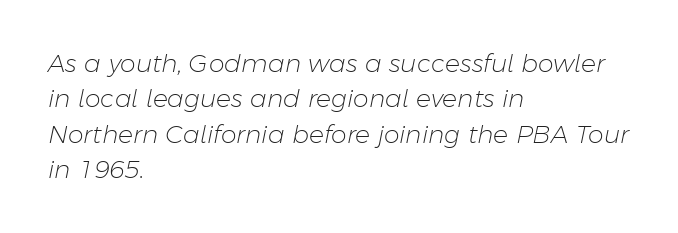
In terms of posture, this sample is oblique. Evenly set lines give the paragraph a standard silhouette. Glyph-to-glyph distance matches everyday printed text. The space beneath each line is pristine and unruled. The paragraph has a hard left edge and a soft right edge. No extra ink here — the face is not bold.
